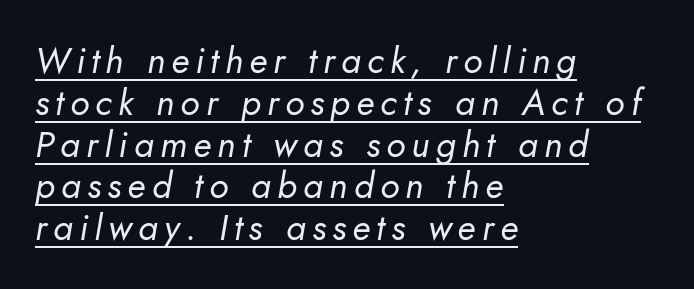
The image shows 36 px regular-weight type, italic (leaning right); set left-aligned, line spacing 1.16x, underlined; low stroke contrast and a small x-height.
